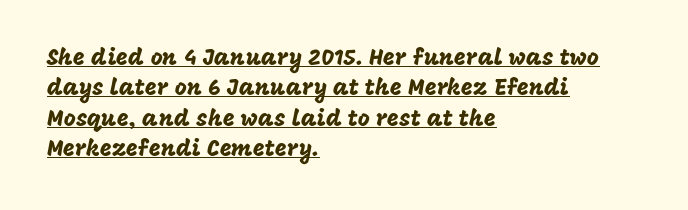
Q: Is the text italic (slanted)? A: Yes.
Q: Is the text underlined? A: Yes.
Q: How is the paragraph aligned? A: Left-aligned.
Q: Is the spacing between letters normal or unusually wide? A: Normal.
Q: Is the spacing between lines tight, normal or loose? A: Normal.
